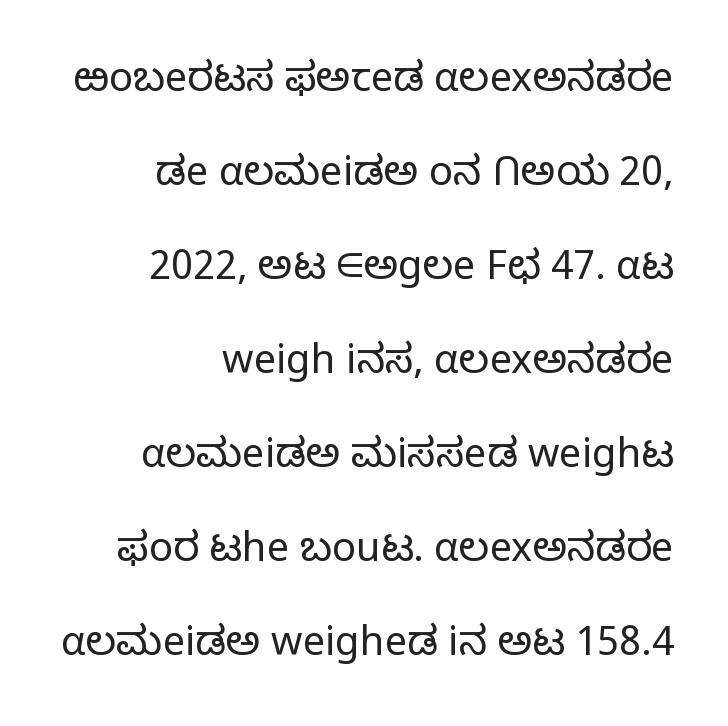
The block of text is sparse from top to bottom, with ample space between rows. This rendering features lettering with no underline. The letters sit at their default tracking, neither squeezed nor spread. Are there feet on the stems? There aren't — it's a sans. Where is the straight margin? On the right.
